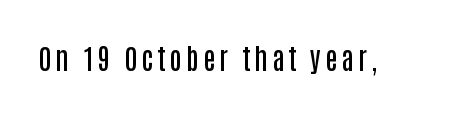
A bit beefed up — I'd call it semibold rather than bold. The gap between lines stays unmarked. Observe the absence of serifs on each vertical stroke in this sample. Do the characters align in a grid? No, the font is proportional. Every character sits straight up, as roman type does.
